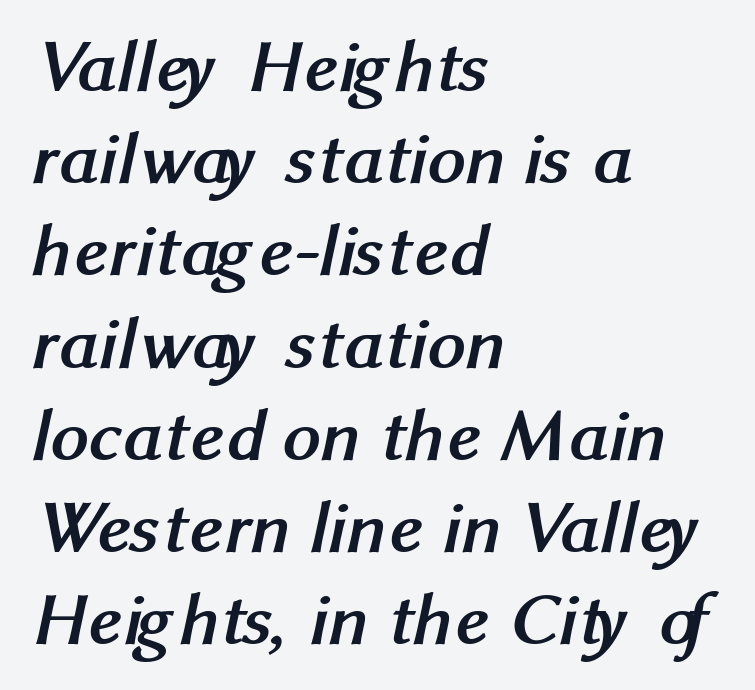
{"serif": "no", "bold": "yes", "weight": "semibold", "width": "normal", "stroke_contrast": "medium", "x_height": "medium", "monospaced": "no", "underline": "no", "align": "left", "line_spacing_ratio": 1.23, "letter_spacing": "normal", "letter_spacing_em": 0.0, "glyph_px": 75}
